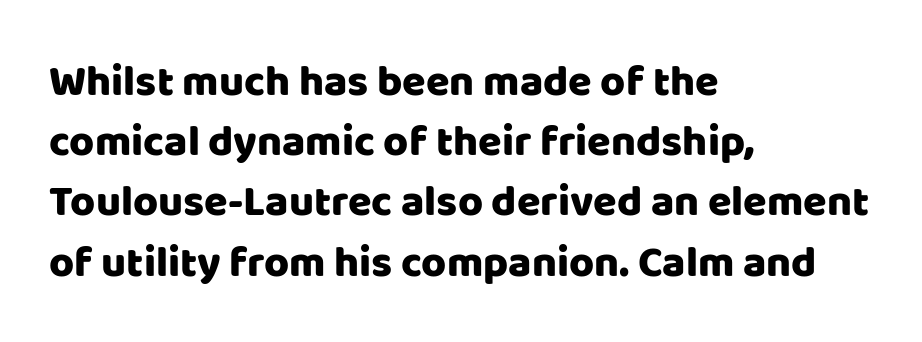
Q: Is the text italic (slanted)? A: No, it is upright.
Q: Is the typeface a serif or a sans-serif typeface? A: Sans-serif.
Q: Is the text underlined? A: No.
Q: How is the paragraph aligned? A: Left-aligned.
Q: Is the spacing between letters normal or unusually wide? A: Normal.
Q: Is the spacing between lines tight, normal or loose? A: Normal.
Q: Width (condensed, normal, or wide)? A: Normal.
Q: Stroke contrast? A: Low.
Q: x-height? A: Large.
Q: Monospaced? A: No.
